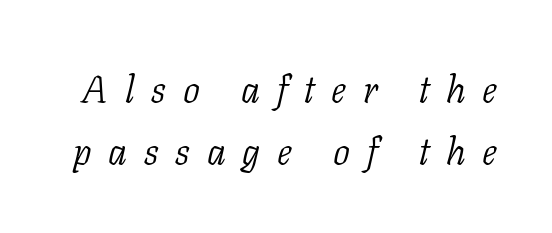
{"serif": "yes", "italic": "yes", "lean": "right", "slant_degrees": 11, "bold": "no", "weight": "light", "width": "normal", "stroke_contrast": "low", "x_height": "medium", "monospaced": "no", "underline": "no", "line_spacing": "normal", "line_spacing_ratio": 1.64, "letter_spacing": "wide", "letter_spacing_em": 0.44, "glyph_px": 38}
